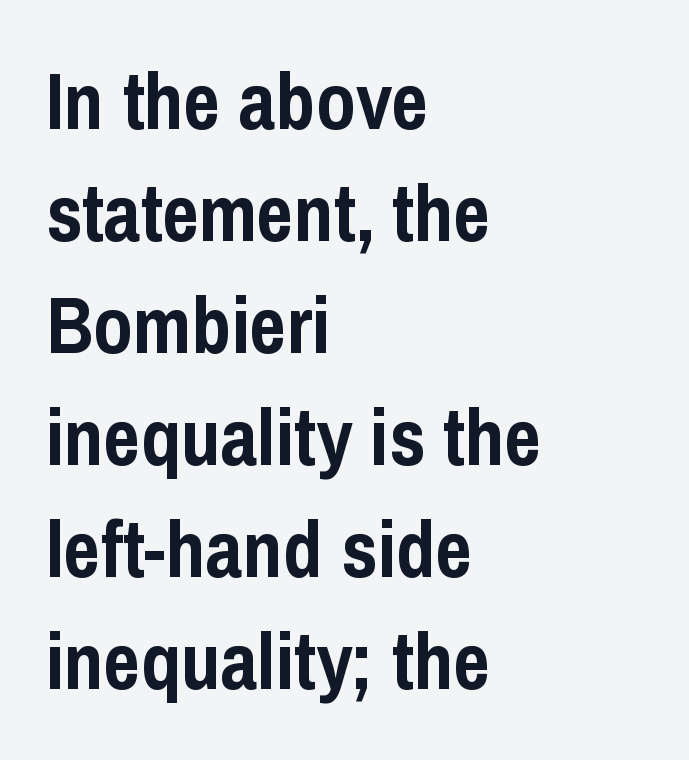
The image shows 80 px semibold, condensed sans-serif type, upright; set left-aligned, normal line spacing (1.4x), normal letter spacing, not underlined; low stroke contrast and a medium x-height.
